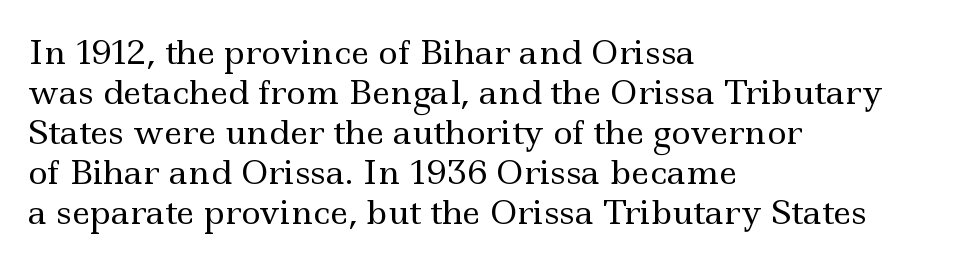
The designer went with a serif here, giving each stem small feet. Clear beneath every line of the passage. Character widths vary here, with narrow letters taking less room than wide ones. Tracking value appears to be zero — textbook default spacing. Think standard paragraph weight, or any step lighter than that.
